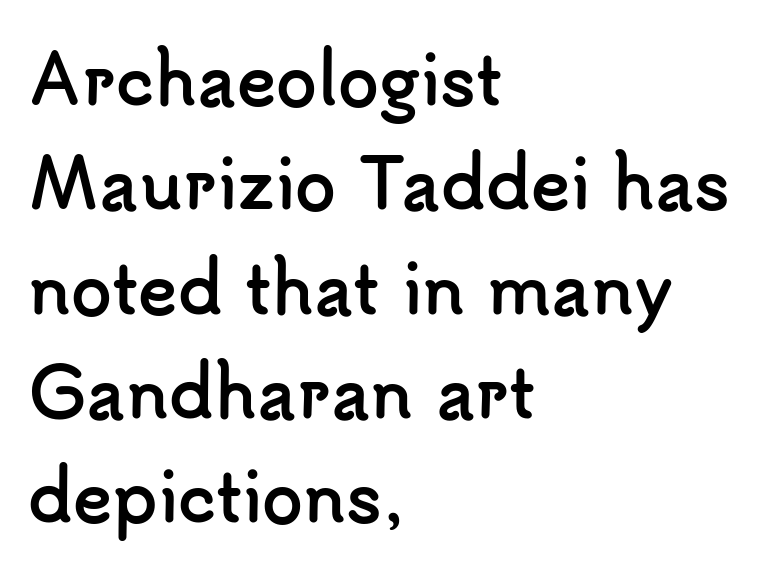
Q: Is the text bold? A: Yes.
Q: Is the text italic (slanted)? A: No, it is upright.
Q: Is the typeface a serif or a sans-serif typeface? A: Sans-serif.
Q: Is the text underlined? A: No.
Q: How is the paragraph aligned? A: Left-aligned.
Q: Is the spacing between letters normal or unusually wide? A: Normal.
Q: Is the spacing between lines tight, normal or loose? A: Normal.
Q: Width (condensed, normal, or wide)? A: Normal.
Q: Stroke contrast? A: Low.
Q: x-height? A: Small.
Q: Monospaced? A: No.
